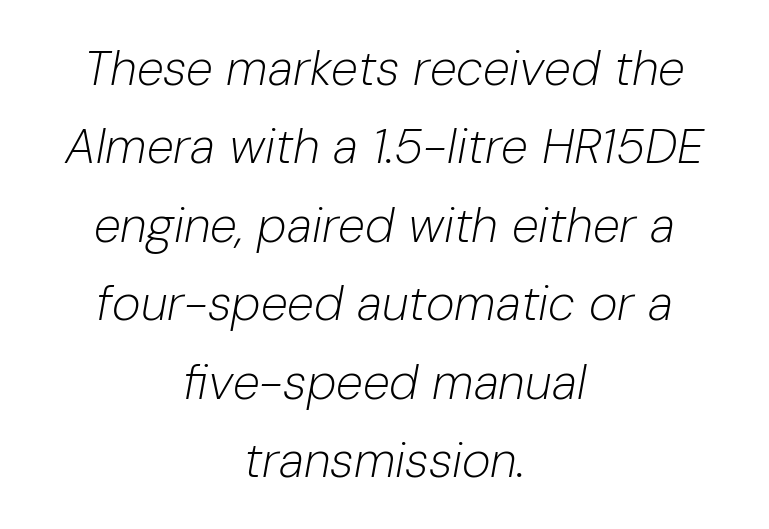
{"italic": "yes", "lean": "right", "slant_degrees": 10, "bold": "no", "weight": "light", "width": "normal", "stroke_contrast": "low", "x_height": "medium", "monospaced": "no", "underline": "no", "align": "center", "line_spacing": "normal", "line_spacing_ratio": 1.6, "letter_spacing": "normal", "letter_spacing_em": 0.0, "glyph_px": 49}
